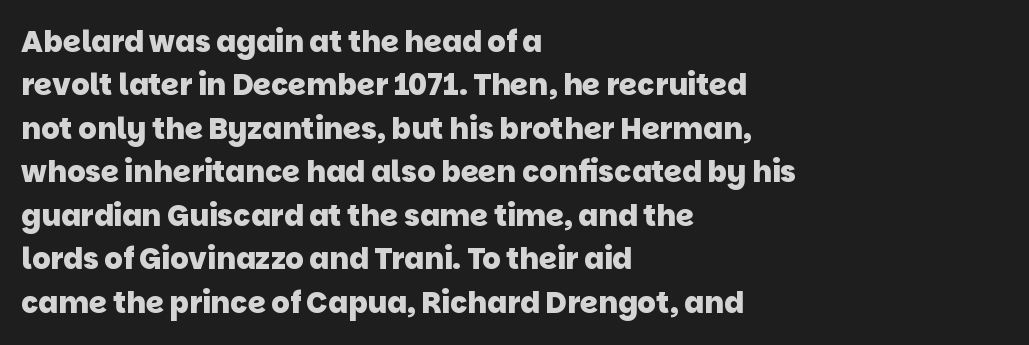
Q: Is the text bold? A: Yes.
Q: Is the typeface a serif or a sans-serif typeface? A: Sans-serif.
Q: Is the text underlined? A: No.
Q: How is the paragraph aligned? A: Left-aligned.
Q: Is the spacing between letters normal or unusually wide? A: Normal.
Q: Is the spacing between lines tight, normal or loose? A: Normal.
Q: Width (condensed, normal, or wide)? A: Normal.
Q: Stroke contrast? A: Low.
Q: x-height? A: Large.
Q: Monospaced? A: No.
